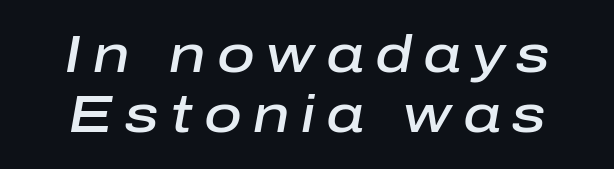
{"italic": "yes", "lean": "right", "slant_degrees": 10, "bold": "semi", "weight": "semibold", "width": "normal", "stroke_contrast": "low", "x_height": "medium", "monospaced": "no", "underline": "no", "line_spacing": "tight", "line_spacing_ratio": 1.15, "letter_spacing": "wide", "letter_spacing_em": 0.22, "glyph_px": 52}
